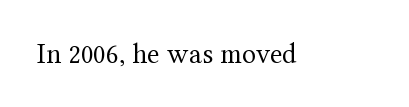
Quick note: underline off. The rendering keeps characters at their native spacing. Weight: not bold — regular or lighter. A typesetter would label this face a serif. Quick note: not italic, upright. Note the varied advance widths — an 'i' is clearly narrower than an 'm'.
